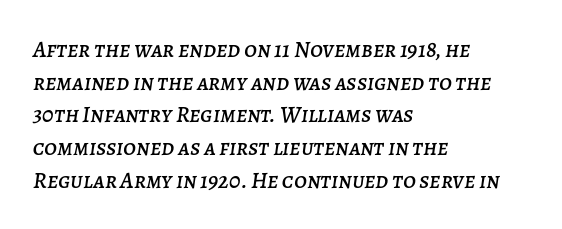
{"italic": "yes", "lean": "right", "slant_degrees": 7, "underline": "no", "align": "left", "line_spacing": "normal", "line_spacing_ratio": 1.42, "letter_spacing": "normal", "letter_spacing_em": 0.0, "glyph_px": 23}
